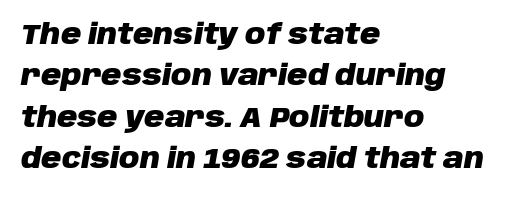
Q: Is the text bold? A: Yes.
Q: Is the text italic (slanted)? A: Yes, it leans right by about 10 degrees.
Q: Is the text underlined? A: No.
Q: How is the paragraph aligned? A: Left-aligned.
Q: Is the spacing between letters normal or unusually wide? A: Normal.
Q: Is the spacing between lines tight, normal or loose? A: Normal.
Q: Width (condensed, normal, or wide)? A: Normal.
Q: Stroke contrast? A: Low.
Q: x-height? A: Large.
Q: Monospaced? A: No.
